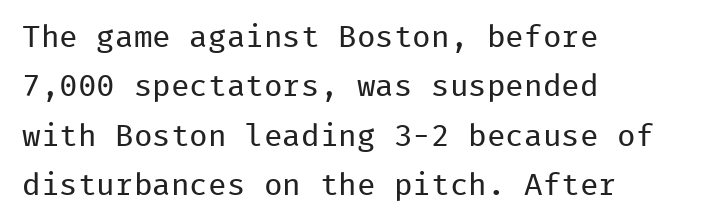
Q: Is the text bold? A: No.
Q: Is the text italic (slanted)? A: No, it is upright.
Q: Is the typeface a serif or a sans-serif typeface? A: Sans-serif.
Q: Is the text underlined? A: No.
Q: How is the paragraph aligned? A: Left-aligned.
Q: Is the spacing between letters normal or unusually wide? A: Normal.
Q: Is the spacing between lines tight, normal or loose? A: Normal.
Q: Width (condensed, normal, or wide)? A: Normal.
Q: Stroke contrast? A: Low.
Q: x-height? A: Medium.
Q: Monospaced? A: Yes.
